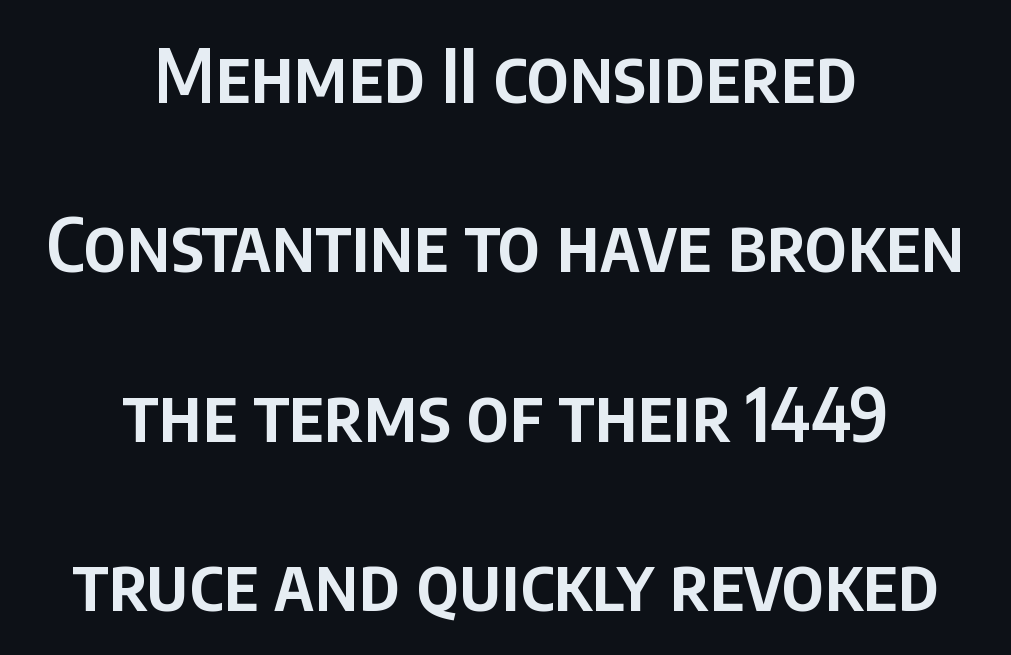
The image shows 74 px semibold, condensed sans-serif type, upright; set centered, loose line spacing (2.29x), normal letter spacing, not underlined; low stroke contrast and a large x-height.
